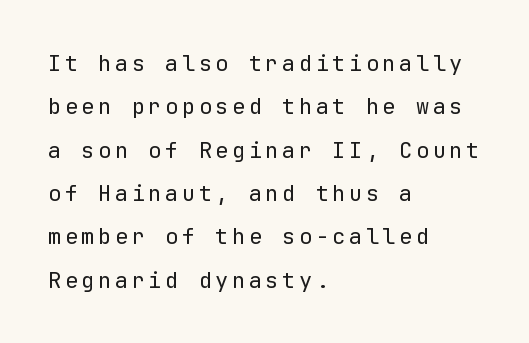
Q: Is the text bold? A: No.
Q: Is the text italic (slanted)? A: No, it is upright.
Q: Is the text underlined? A: No.
Q: How is the paragraph aligned? A: Left-aligned.
Q: Is the spacing between lines tight, normal or loose? A: Loose.
